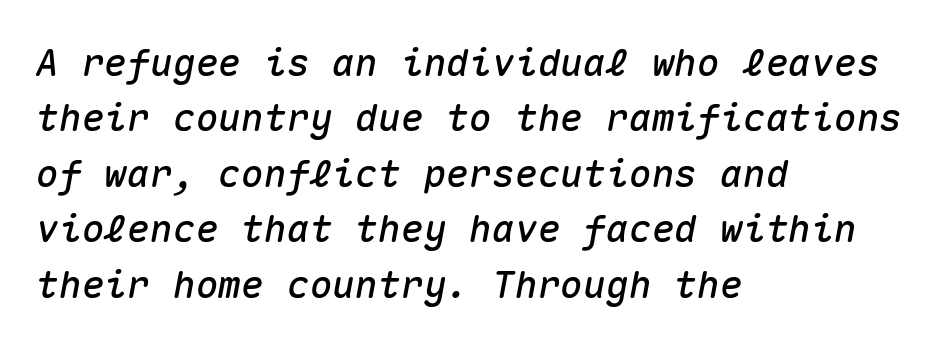
Q: Is the text italic (slanted)? A: Yes, it leans right by about 10 degrees.
Q: Is the text underlined? A: No.
Q: How is the paragraph aligned? A: Left-aligned.
Q: Is the spacing between letters normal or unusually wide? A: Normal.
Q: Is the spacing between lines tight, normal or loose? A: Normal.
Q: Width (condensed, normal, or wide)? A: Normal.
Q: Stroke contrast? A: Medium.
Q: x-height? A: Medium.
Q: Monospaced? A: Yes.
